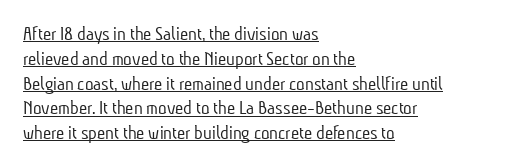
The image shows 20 px text type; set left-aligned, line spacing 1.24x, normal letter spacing, underlined.
